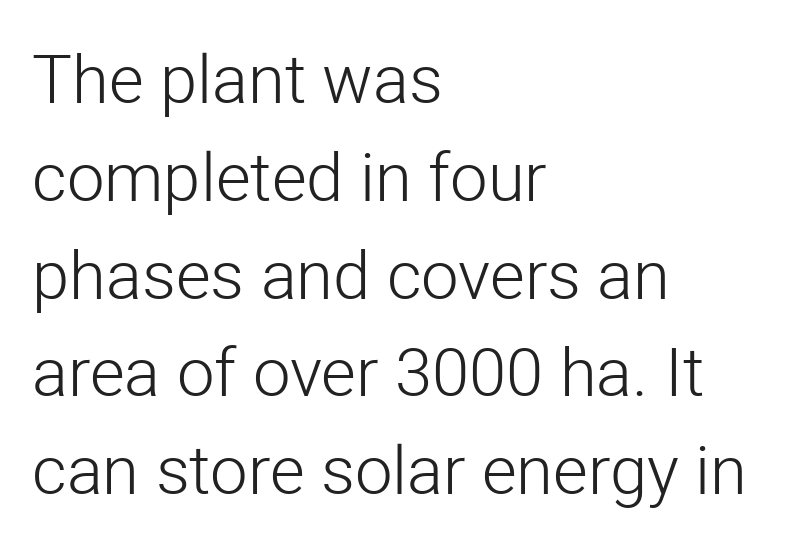
The typesetting does not lean heavy: it is not bold. You could not count columns in this text — the font is proportionally spaced. This rendering features lettering with no underline. The type sits square on the baseline with zero lean. Letter spacing: default. The rag falls on the right side of this text block.
